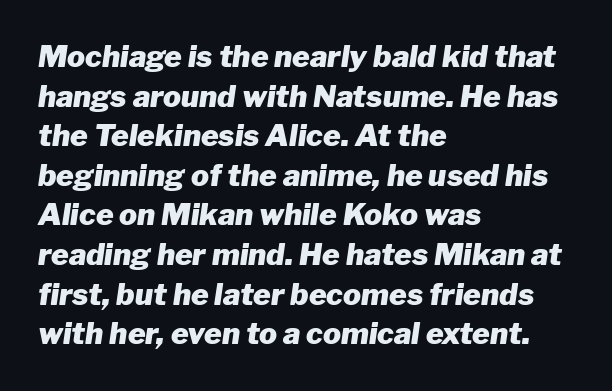
Characters follow at the spacing the type designer built in. Look at the stroke-to-counter ratio: heavy, a bold. Words float on clear page, feet unadorned. Proportional: the letters do not fall into vertical columns. One glance says typical: line gaps are just what's usual.
